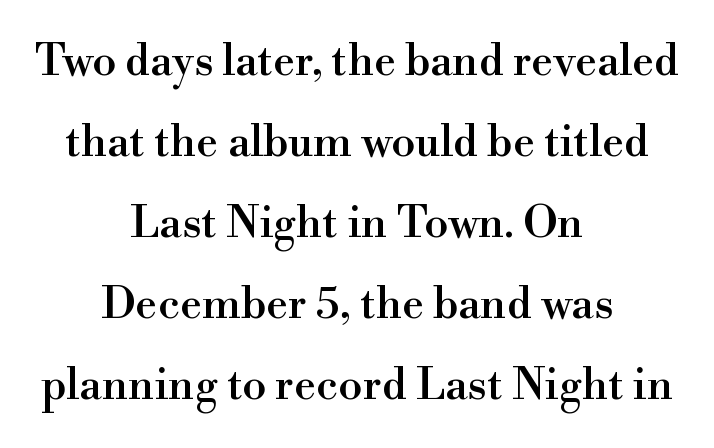
The image shows 44 px serif type, upright; set centered, line spacing 1.84x, normal letter spacing, not underlined; a small x-height.
